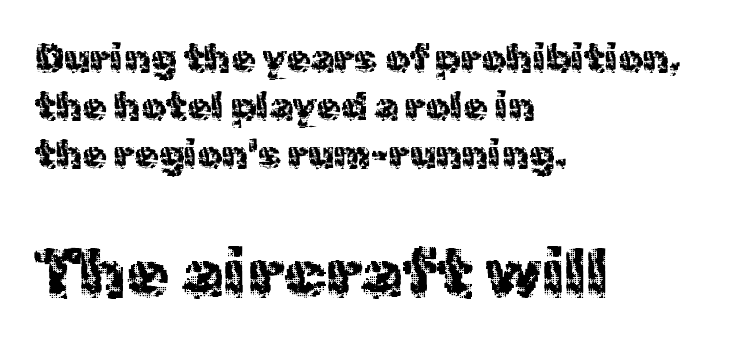
Does extra space separate the letters? No, they use regular spacing. Nobody drew a line under any word here. No italicization has been applied; the sample stays upright. Size hierarchy here favors the trailing block over the leading one. The rendering anchors every line to the left-hand side. A typesetter would call this proportional, since set widths differ per character.
